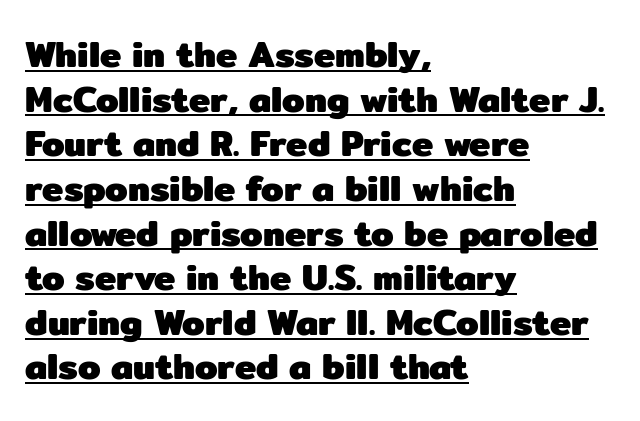
Q: Is the text bold? A: Yes.
Q: Is the text italic (slanted)? A: No, it is upright.
Q: Is the typeface a serif or a sans-serif typeface? A: Sans-serif.
Q: Is the text underlined? A: Yes.
Q: How is the paragraph aligned? A: Left-aligned.
Q: Is the spacing between letters normal or unusually wide? A: Normal.
Q: Width (condensed, normal, or wide)? A: Normal.
Q: Stroke contrast? A: Low.
Q: x-height? A: Medium.
Q: Monospaced? A: No.
